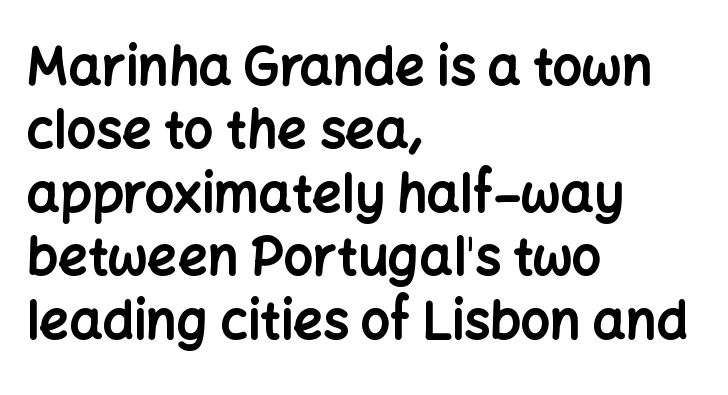
The image shows 52 px bold sans-serif type, upright; set left-aligned, line spacing 1.22x, normal letter spacing, not underlined; low stroke contrast and a medium x-height.
